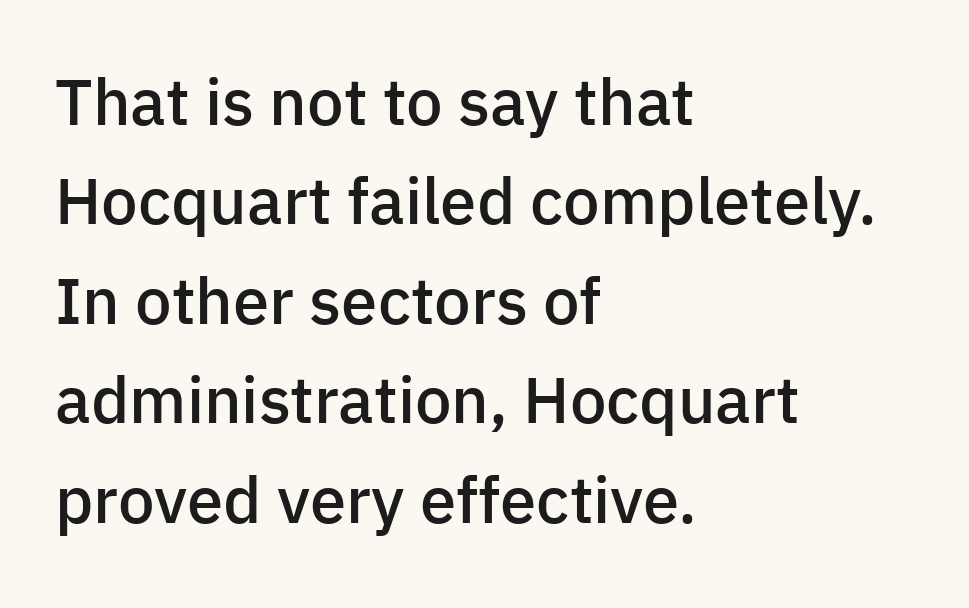
The image shows 65 px semibold sans-serif type, upright; set left-aligned, normal line spacing (1.53x), normal letter spacing, not underlined; low stroke contrast and a medium x-height.
